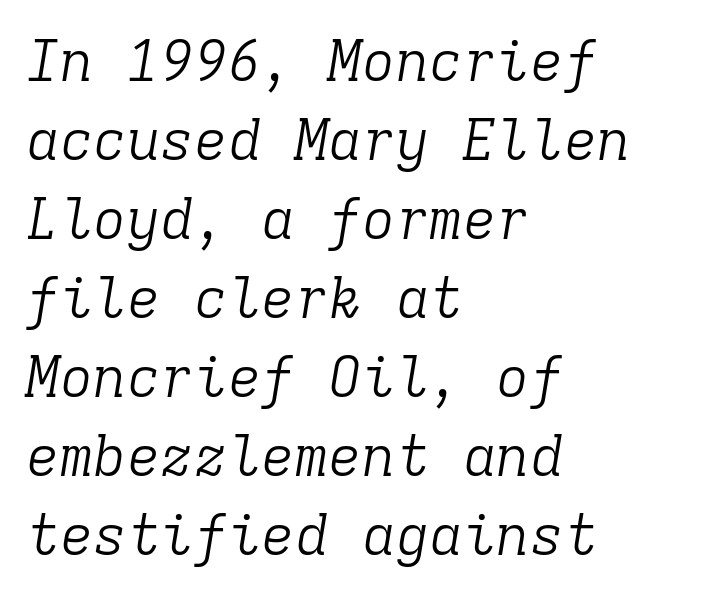
{"serif": "yes", "italic": "yes", "lean": "right", "slant_degrees": 9, "bold": "no", "weight": "light", "width": "normal", "stroke_contrast": "low", "x_height": "medium", "monospaced": "yes", "underline": "no", "align": "left", "line_spacing": "normal", "line_spacing_ratio": 1.41, "letter_spacing": "normal", "letter_spacing_em": 0.0, "glyph_px": 56}
